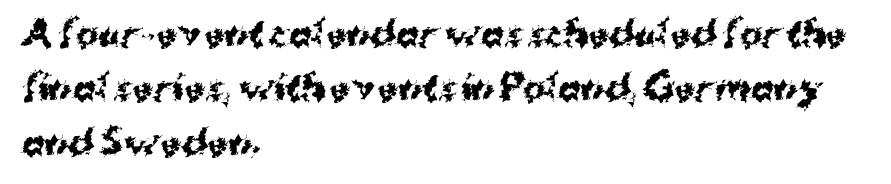
Q: Is the text bold? A: Yes.
Q: Is the text italic (slanted)? A: Yes.
Q: Is the typeface a serif or a sans-serif typeface? A: Sans-serif.
Q: Is the text underlined? A: No.
Q: How is the paragraph aligned? A: Left-aligned.
Q: Is the spacing between letters normal or unusually wide? A: Normal.
Q: Is the spacing between lines tight, normal or loose? A: Normal.
Q: Width (condensed, normal, or wide)? A: Normal.
Q: Stroke contrast? A: Medium.
Q: x-height? A: Medium.
Q: Monospaced? A: No.
